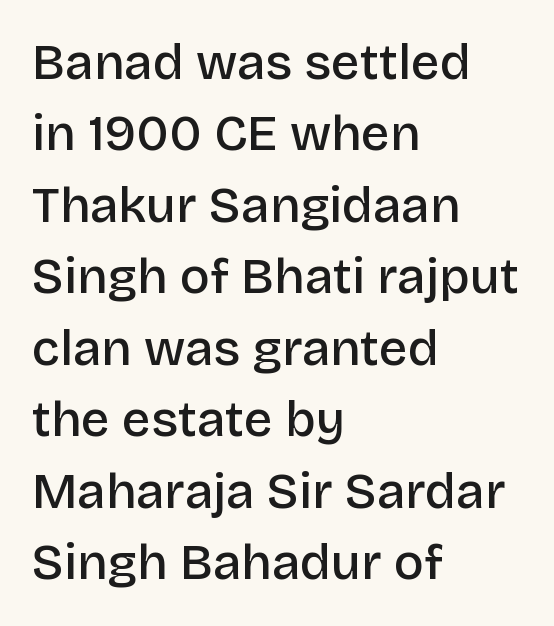
Q: Is the text bold? A: Semi-bold.
Q: Is the text italic (slanted)? A: No, it is upright.
Q: Is the typeface a serif or a sans-serif typeface? A: Sans-serif.
Q: Is the text underlined? A: No.
Q: How is the paragraph aligned? A: Left-aligned.
Q: Is the spacing between letters normal or unusually wide? A: Normal.
Q: Is the spacing between lines tight, normal or loose? A: Normal.
Q: Width (condensed, normal, or wide)? A: Normal.
Q: Stroke contrast? A: Low.
Q: x-height? A: Large.
Q: Monospaced? A: No.
